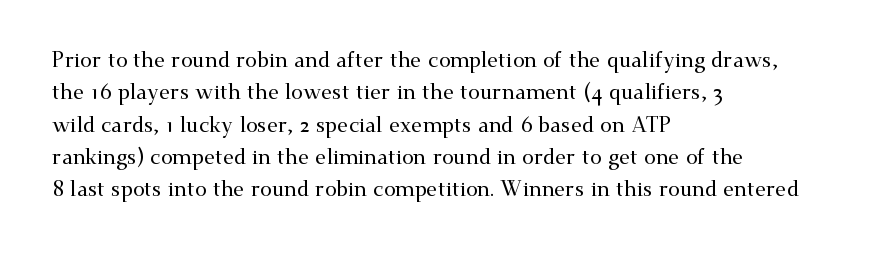
Glyph-to-glyph distance matches everyday printed text. Upright lettering throughout. Notice how descenders clear the ascenders below comfortably — that's standard leading. The strip under each line holds only bare page. Layout note: lines flush left.
